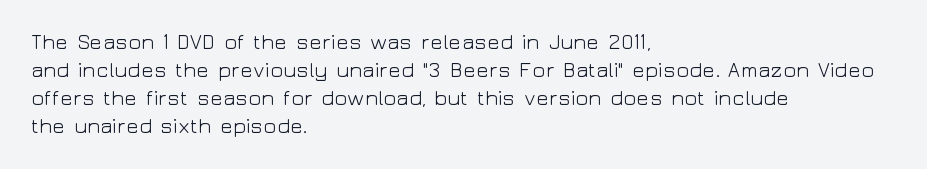
{"italic": "no", "bold": "no", "underline": "no", "align": "left", "line_spacing": "normal", "line_spacing_ratio": 1.33, "letter_spacing": "normal", "letter_spacing_em": 0.0, "glyph_px": 21}
